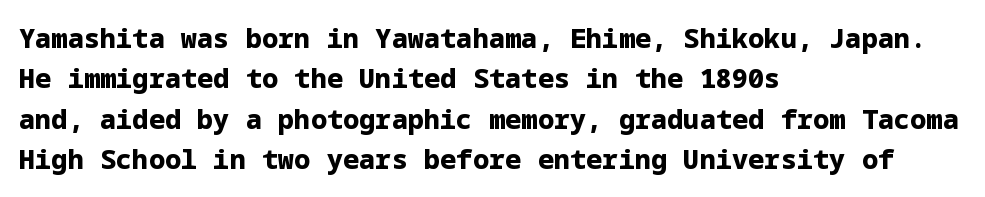
Look at the tracking — it's just the regular setting, nothing added. A classic flush-left, rag-right setting is used for this passage. Lines of text with bare space underneath. The font's upright variant was chosen for this text.
